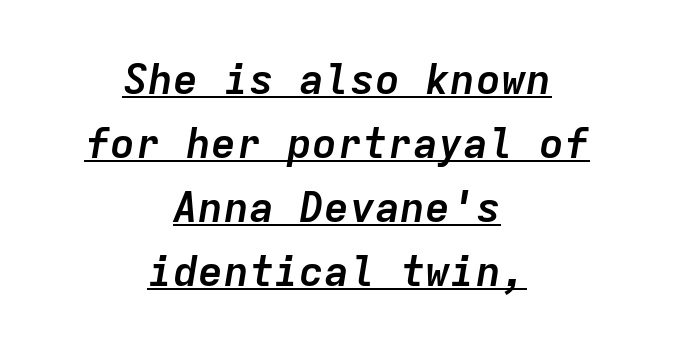
Q: Is the text bold? A: Yes.
Q: Is the text italic (slanted)? A: Yes, it leans right by about 9 degrees.
Q: Is the text underlined? A: Yes.
Q: How is the paragraph aligned? A: Centered.
Q: Is the spacing between letters normal or unusually wide? A: Normal.
Q: Is the spacing between lines tight, normal or loose? A: Normal.
Q: Width (condensed, normal, or wide)? A: Normal.
Q: Stroke contrast? A: Low.
Q: x-height? A: Medium.
Q: Monospaced? A: Yes.
